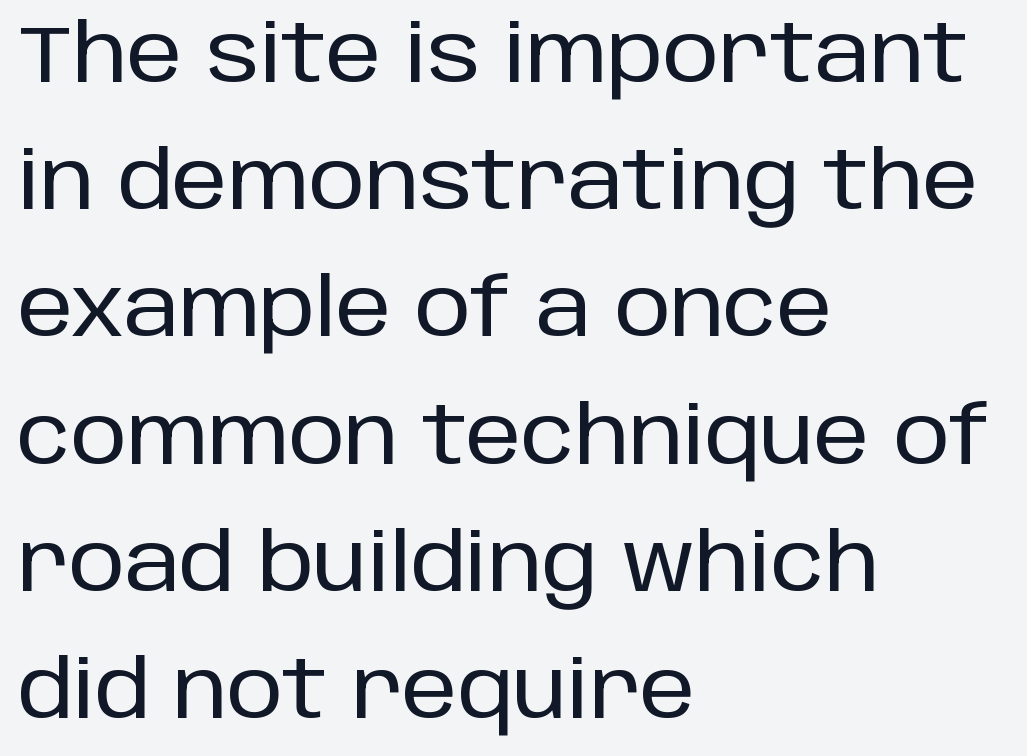
Q: Is the text italic (slanted)? A: No, it is upright.
Q: Is the typeface a serif or a sans-serif typeface? A: Sans-serif.
Q: Is the text underlined? A: No.
Q: How is the paragraph aligned? A: Left-aligned.
Q: Is the spacing between letters normal or unusually wide? A: Normal.
Q: Is the spacing between lines tight, normal or loose? A: Normal.
Q: Width (condensed, normal, or wide)? A: Normal.
Q: Stroke contrast? A: Low.
Q: x-height? A: Large.
Q: Monospaced? A: No.
